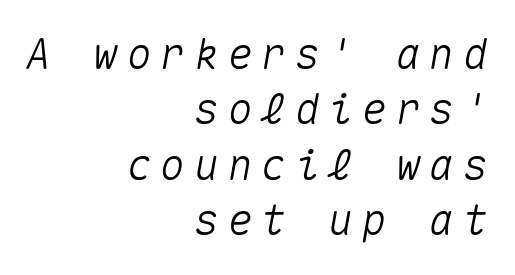
Q: Is the text italic (slanted)? A: Yes, it leans right by about 10 degrees.
Q: Is the text underlined? A: No.
Q: How is the paragraph aligned? A: Right-aligned.
Q: Is the spacing between letters normal or unusually wide? A: Unusually wide.
Q: Is the spacing between lines tight, normal or loose? A: Normal.
Q: Width (condensed, normal, or wide)? A: Normal.
Q: Stroke contrast? A: Medium.
Q: x-height? A: Medium.
Q: Monospaced? A: Yes.
